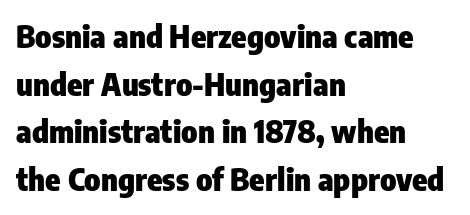
Q: Is the text bold? A: Yes.
Q: Is the text italic (slanted)? A: No, it is upright.
Q: Is the typeface a serif or a sans-serif typeface? A: Sans-serif.
Q: Is the text underlined? A: No.
Q: How is the paragraph aligned? A: Left-aligned.
Q: Is the spacing between letters normal or unusually wide? A: Normal.
Q: Is the spacing between lines tight, normal or loose? A: Normal.
Q: Width (condensed, normal, or wide)? A: Condensed.
Q: Stroke contrast? A: Low.
Q: x-height? A: Medium.
Q: Monospaced? A: No.
